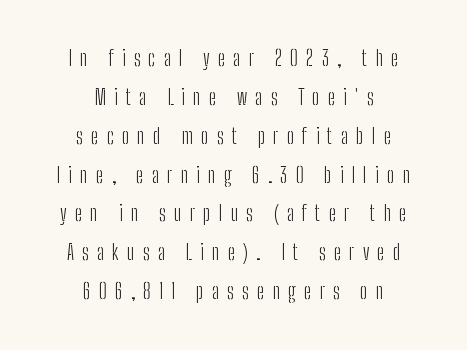
The image shows 21 px text type, upright; set centered, line spacing 1.85x, unusually wide letter spacing (+0.39 em), not underlined.
